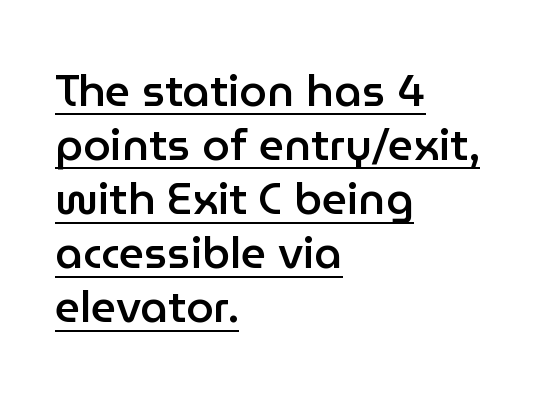
The image shows 44 px semibold sans-serif type, upright; set left-aligned, line spacing 1.23x, normal letter spacing, underlined; low stroke contrast and a medium x-height.
